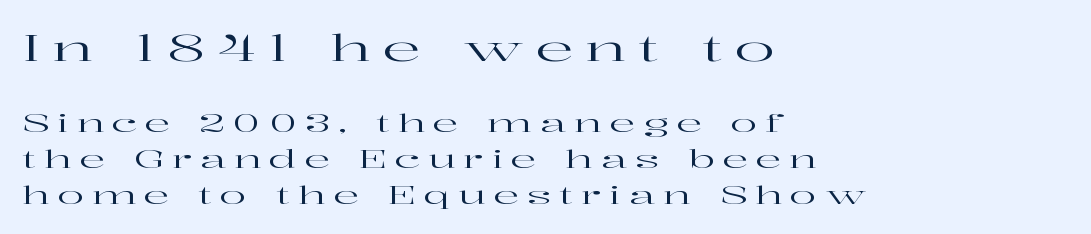
{"serif": "yes", "italic": "no", "width": "wide", "stroke_contrast": "high", "x_height": "medium", "monospaced": "no", "underline": "no", "align": "left", "line_spacing": "normal", "line_spacing_ratio": 1.44, "letter_spacing": "wide", "letter_spacing_em": 0.32, "larger_block": "first", "size_ratio": 1.48, "glyph_px": 37}
